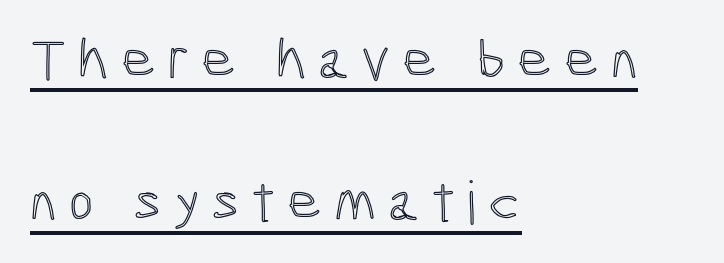
{"italic": "no", "width": "condensed", "x_height": "medium", "monospaced": "no", "underline": "yes", "align": "left", "line_spacing": "loose", "line_spacing_ratio": 2.41, "letter_spacing": "wide", "letter_spacing_em": 0.2, "glyph_px": 59}
